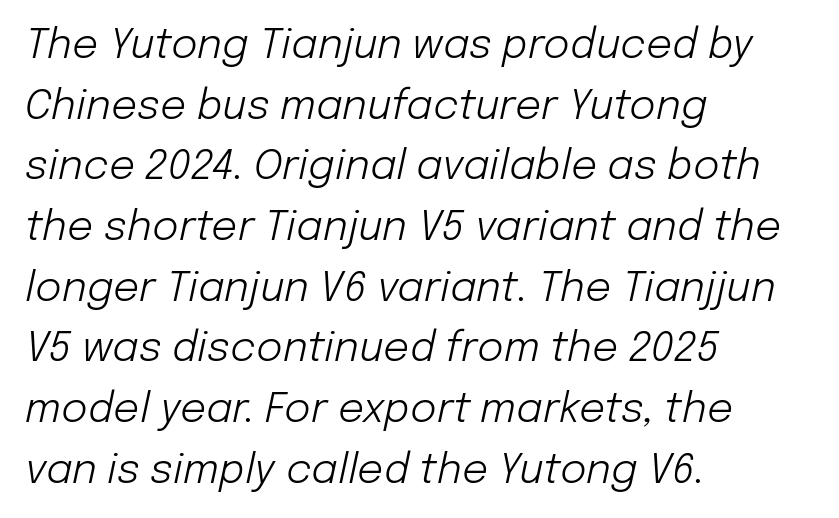
Each stroke keeps to a modest, everyday thickness or less. Spacing between characters is what you'd get straight out of the box. Think of a printed novel: that variable character pitch is what you see here. Words float on clear page, feet unadorned. If you measured baseline to baseline, you'd find a middling distance. Posture: slanted.
